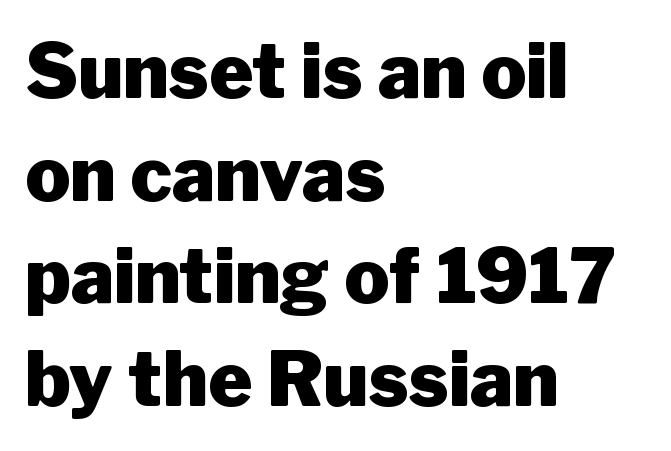
The image shows 75 px heavy sans-serif type, upright; set left-aligned, normal line spacing (1.37x), normal letter spacing, not underlined; low stroke contrast and a medium x-height.
